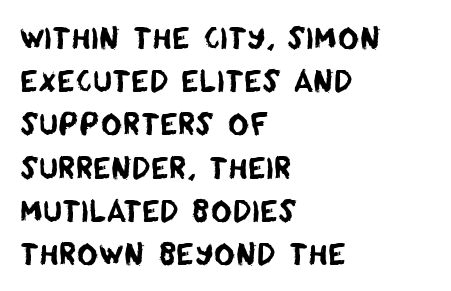
{"serif": "no", "width": "normal", "stroke_contrast": "low", "x_height": "large", "monospaced": "no", "underline": "no", "align": "left", "line_spacing": "normal", "line_spacing_ratio": 1.49, "letter_spacing": "normal", "letter_spacing_em": 0.0, "glyph_px": 29}
